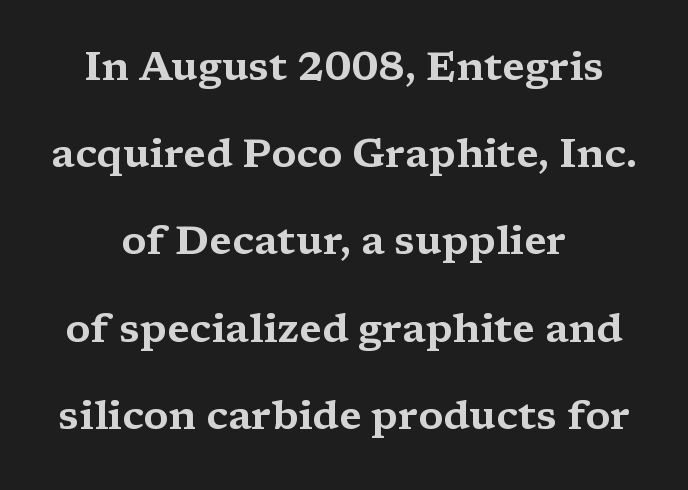
The letters advance in unequal steps, a hallmark of proportional type. The letterforms sit shoulder to shoulder at normal distance. Posture: vertical. Loosely led — the rows are spread out. The glyphs in this specimen are seriffed.
